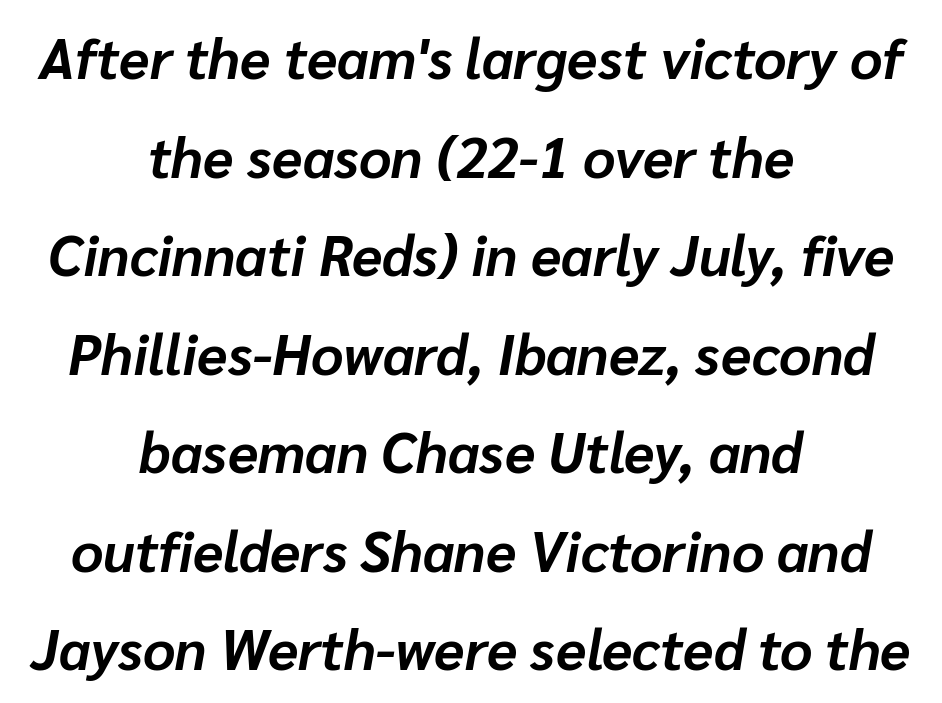
Q: Is the text bold? A: Yes.
Q: Is the text italic (slanted)? A: Yes, it leans right by about 10 degrees.
Q: Is the text underlined? A: No.
Q: How is the paragraph aligned? A: Centered.
Q: Is the spacing between letters normal or unusually wide? A: Normal.
Q: Width (condensed, normal, or wide)? A: Normal.
Q: Stroke contrast? A: Low.
Q: x-height? A: Medium.
Q: Monospaced? A: No.
